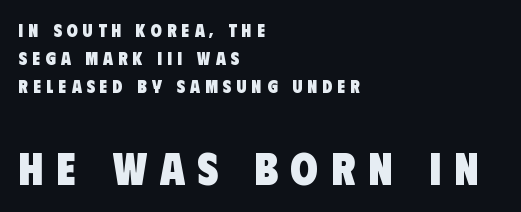
Is this a fixed-width face? No — the glyphs have proportional, varying widths. The rendering enlarges the type as you move from the upper chunk to the lower. Baseline-to-baseline distance is the conventional proportion of letter height. The text was rendered using a sans face with plain stroke endings. This sample is left-justified, so line endings fall wherever the words run out. Each word looks stretched out because of the extra space between its letters.
